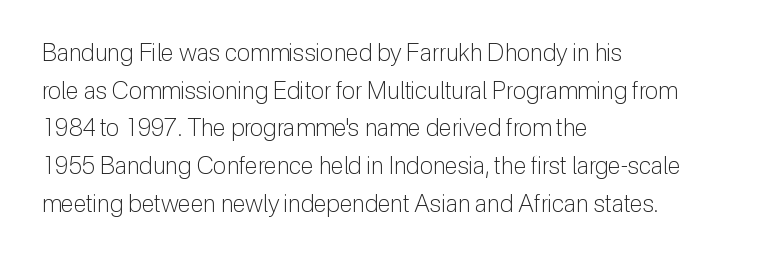
The setting favours the left margin, as ordinary paragraphs usually do. The face looks like a standard text weight, possibly lighter. Each row of text sits above clean, open space. Posture: straight, roman, zero tilt.
